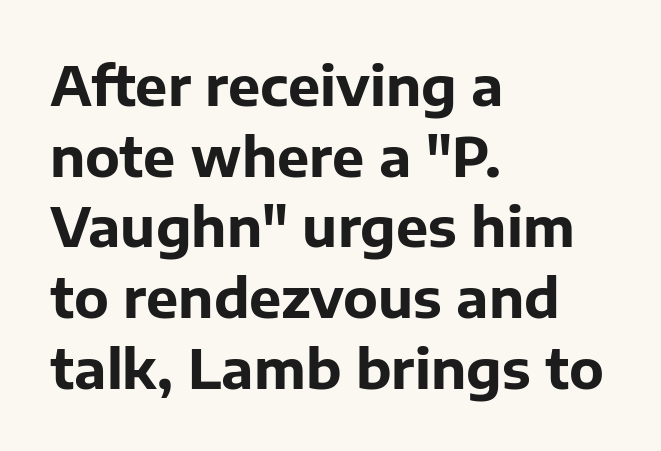
The image shows 54 px bold sans-serif type, upright; set left-aligned, normal line spacing (1.31x), normal letter spacing, not underlined; low stroke contrast and a medium x-height.
